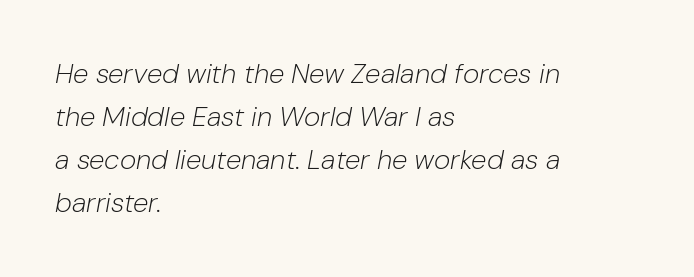
The image shows 28 px light type, italic (leaning right); set left-aligned, normal line spacing (1.54x), normal letter spacing, not underlined; low stroke contrast and a medium x-height.
